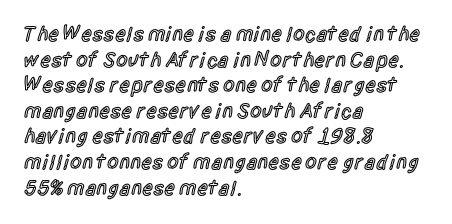
Nobody drew a line under any word here. Emphasis by weight is partial: semibold. Nobody touched the tracking dial on this one. Compared with a centered layout, this one pins lines to the left instead.
